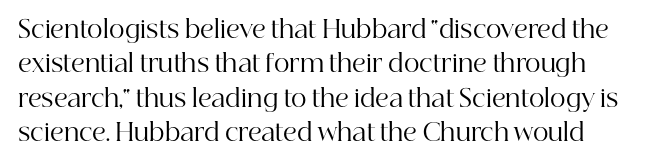
{"italic": "no", "bold": "no", "underline": "no", "line_spacing": "normal", "line_spacing_ratio": 1.43, "letter_spacing": "normal", "letter_spacing_em": 0.0, "glyph_px": 24}
